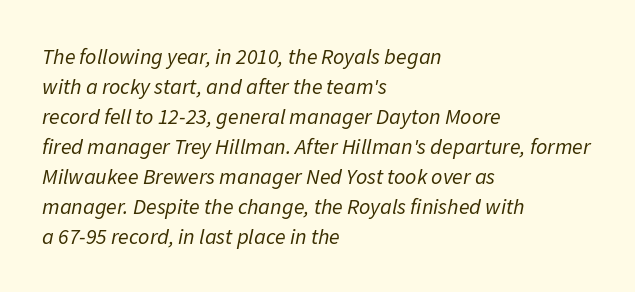
{"italic": "yes", "lean": "right", "slant_degrees": 11, "bold": "no", "underline": "no", "align": "left", "line_spacing": "normal", "line_spacing_ratio": 1.36, "letter_spacing": "normal", "letter_spacing_em": 0.0, "glyph_px": 22}
